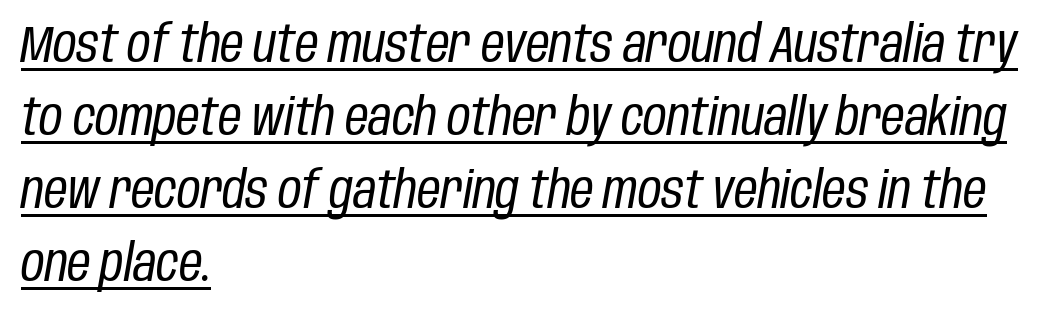
{"italic": "yes", "lean": "right", "slant_degrees": 10, "bold": "no", "weight": "regular", "width": "condensed", "stroke_contrast": "low", "x_height": "large", "monospaced": "no", "underline": "yes", "align": "left", "line_spacing": "normal", "line_spacing_ratio": 1.43, "letter_spacing": "normal", "letter_spacing_em": 0.0, "glyph_px": 51}
